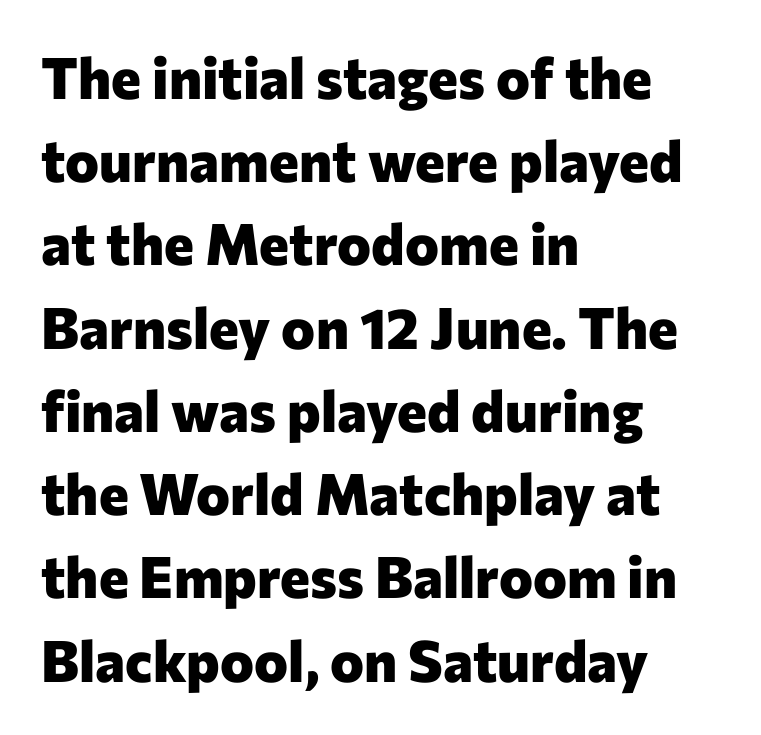
The image shows 57 px heavy sans-serif type, upright; set left-aligned, normal line spacing (1.46x), normal letter spacing, not underlined; low stroke contrast and a medium x-height.
